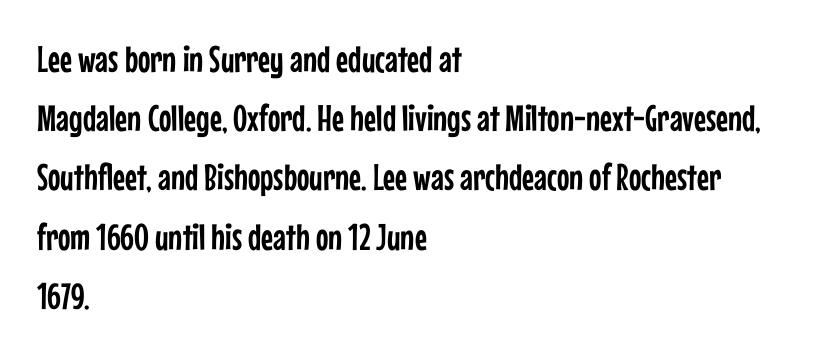
The image shows 37 px condensed sans-serif type, upright; set left-aligned, normal line spacing (1.6x), normal letter spacing, not underlined; low stroke contrast and a medium x-height.
